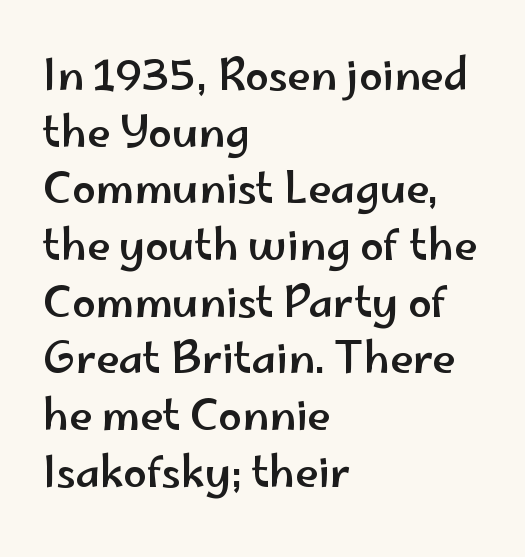
Q: Is the text italic (slanted)? A: No, it is upright.
Q: Is the typeface a serif or a sans-serif typeface? A: Sans-serif.
Q: Is the text underlined? A: No.
Q: How is the paragraph aligned? A: Left-aligned.
Q: Is the spacing between letters normal or unusually wide? A: Normal.
Q: Is the spacing between lines tight, normal or loose? A: Normal.
Q: Width (condensed, normal, or wide)? A: Wide.
Q: Stroke contrast? A: Low.
Q: x-height? A: Small.
Q: Monospaced? A: No.
